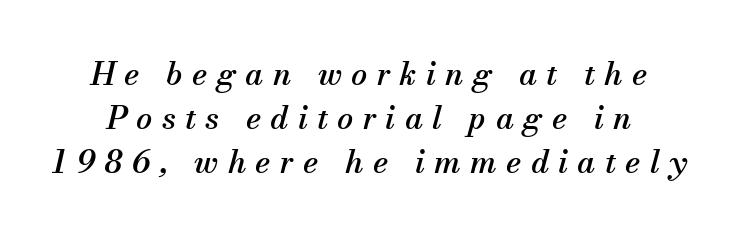
The lines sit at an ordinary, default distance from one another. A bare baseline throughout the passage. Display-style spreading of the glyphs; the letterfit is very open. Yep, those are serifs on the letters.
